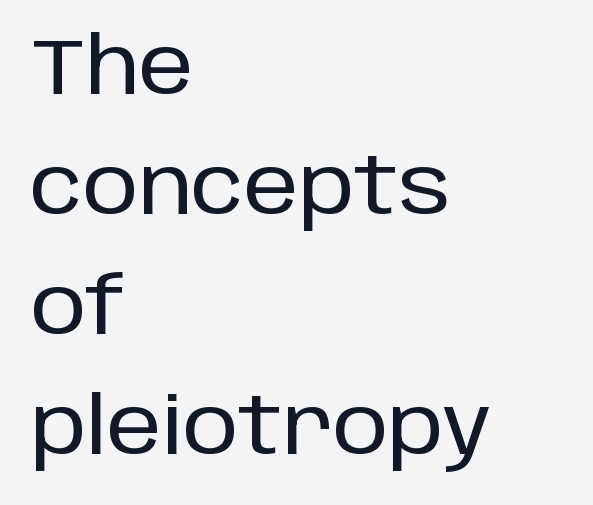
{"serif": "no", "italic": "no", "width": "normal", "stroke_contrast": "low", "x_height": "large", "monospaced": "no", "underline": "no", "align": "left", "line_spacing": "normal", "line_spacing_ratio": 1.52, "letter_spacing": "normal", "letter_spacing_em": 0.0, "glyph_px": 79}
